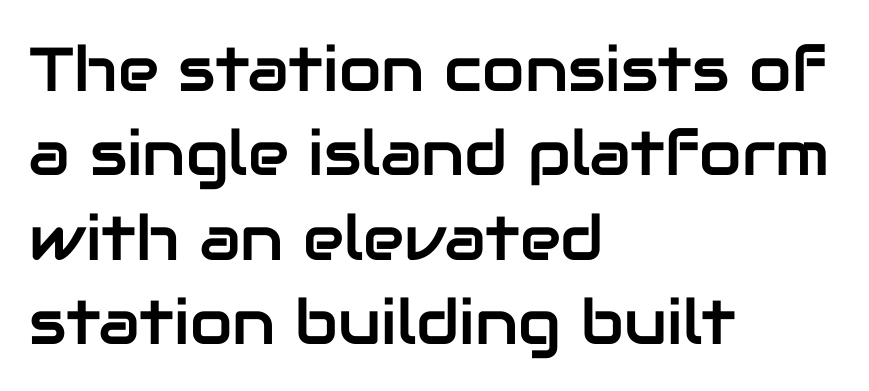
Honestly, the letter spacing is just normal — you wouldn't notice it. The font family rendered here belongs to the sans-serif group. Has an underline been added? It has not. Upright lettering throughout. The block of text has a typical density, with ordinary space between rows. These lines are rendered in a variable-pitch font.
